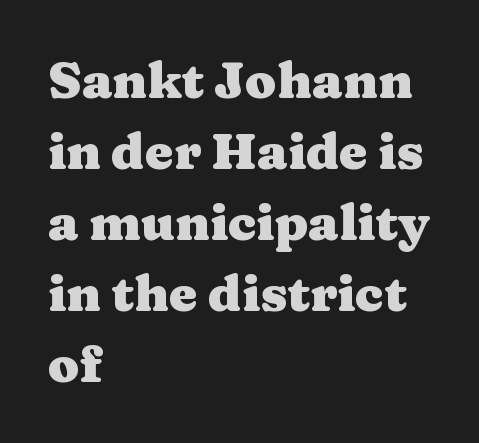
Honestly, there is no underline to notice here at all. Tall strokes in this sample are plumb rather than angled. The strokes are fattened all the way to bold. The line texture is even and compact thanks to regular tracking. You can tell from the footed stems that serif type was used. Is this a fixed-width face? No — the glyphs have proportional, varying widths.
